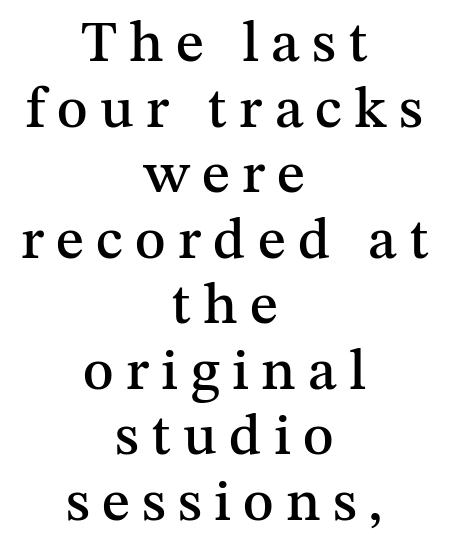
Q: Is the text italic (slanted)? A: No, it is upright.
Q: Is the typeface a serif or a sans-serif typeface? A: Serif.
Q: Is the text underlined? A: No.
Q: How is the paragraph aligned? A: Centered.
Q: Is the spacing between letters normal or unusually wide? A: Unusually wide.
Q: Is the spacing between lines tight, normal or loose? A: Tight.
Q: Width (condensed, normal, or wide)? A: Normal.
Q: Stroke contrast? A: Medium.
Q: x-height? A: Medium.
Q: Monospaced? A: No.
